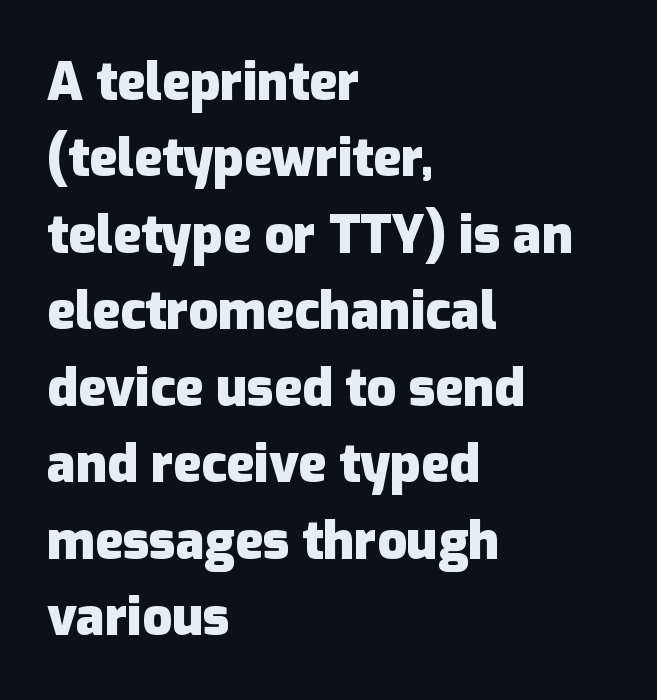
Q: Is the text bold? A: Yes.
Q: Is the text italic (slanted)? A: No, it is upright.
Q: Is the typeface a serif or a sans-serif typeface? A: Sans-serif.
Q: Is the text underlined? A: No.
Q: How is the paragraph aligned? A: Left-aligned.
Q: Is the spacing between letters normal or unusually wide? A: Normal.
Q: Is the spacing between lines tight, normal or loose? A: Normal.
Q: Width (condensed, normal, or wide)? A: Normal.
Q: Stroke contrast? A: Low.
Q: x-height? A: Medium.
Q: Monospaced? A: No.
